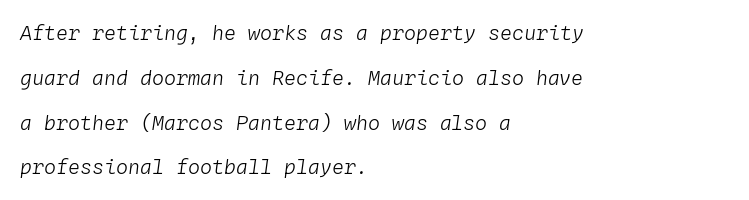
{"italic": "yes", "lean": "right", "slant_degrees": 4, "bold": "no", "underline": "no", "align": "left", "line_spacing": "loose", "line_spacing_ratio": 2.24, "letter_spacing": "normal", "letter_spacing_em": 0.0, "glyph_px": 20}
